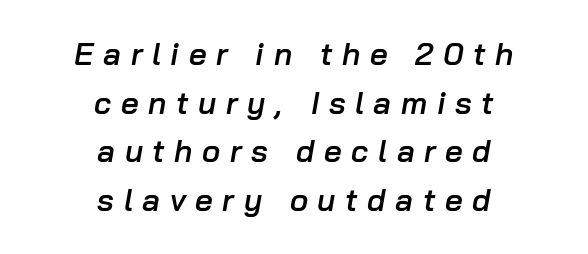
The image shows 31 px semibold type, italic (leaning right); set centered, normal line spacing (1.57x), unusually wide letter spacing (+0.31 em), not underlined; low stroke contrast and a medium x-height.
